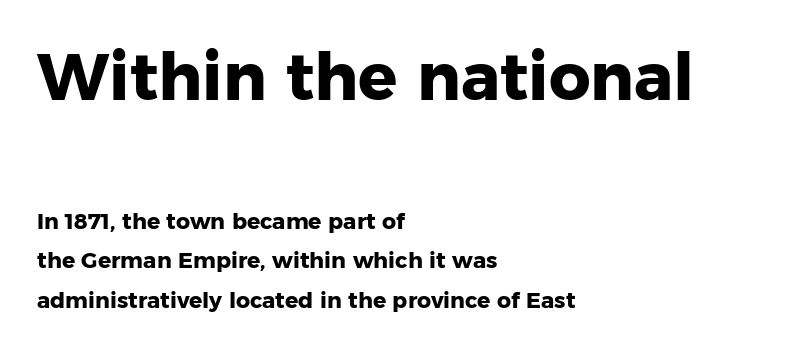
The gap between lines stays unmarked. Looks like regular typesetting: each glyph gets only the width it needs. When letters stand straight like this, we call the style roman or upright. Each word holds together tightly as a unit, with standard inter-letter gaps.
